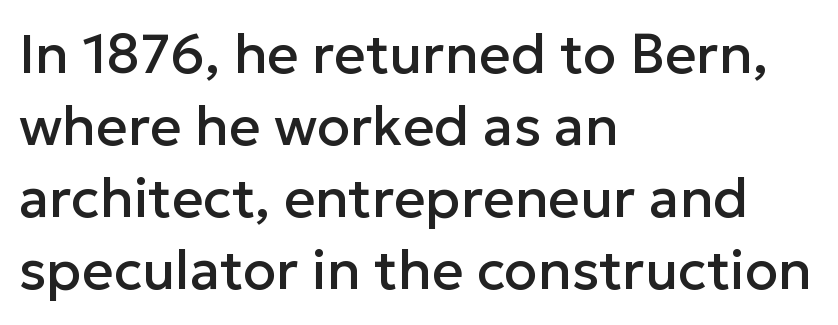
{"serif": "no", "italic": "no", "width": "normal", "stroke_contrast": "low", "x_height": "medium", "monospaced": "no", "underline": "no", "align": "left", "line_spacing": "normal", "line_spacing_ratio": 1.31, "letter_spacing": "normal", "letter_spacing_em": 0.0, "glyph_px": 55}
